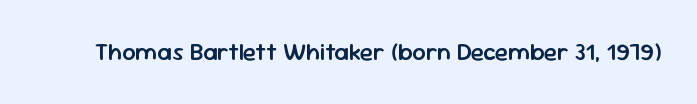
The image shows 24 px text type, upright; set normal letter spacing, not underlined.
